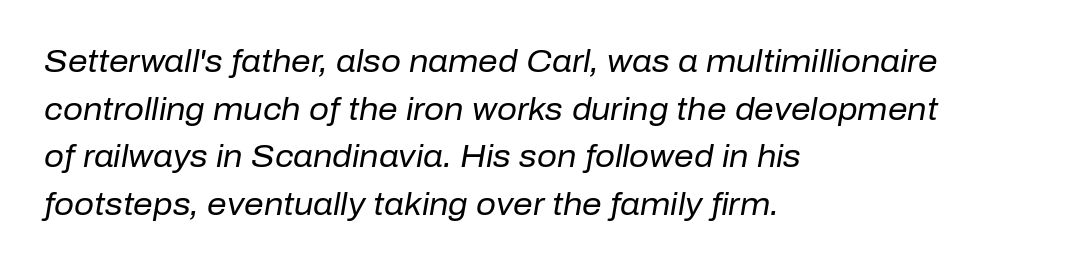
Notice how descenders clear the ascenders below comfortably — that's standard leading. Think standard paragraph weight, or any step lighter than that. This rendering uses left alignment, leaving the right contour irregular. The space beneath each line is pristine and unruled. Looks like regular typesetting: each glyph gets only the width it needs.
